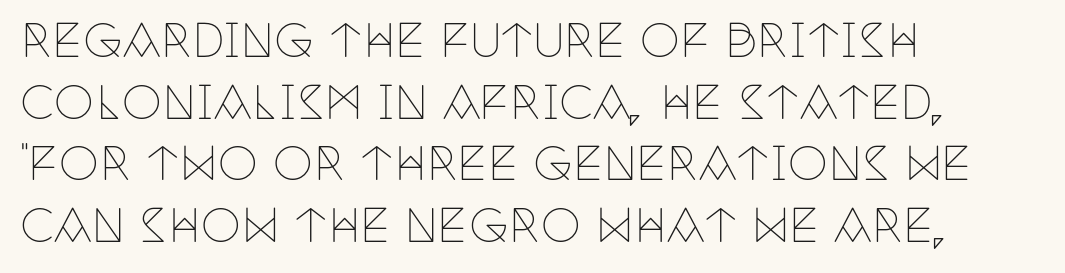
In CSS terms this would be text-align: left. Vertically, the passage feels balanced, rows spaced as you'd expect. This is not heavy type; no bold has been used. The passage shown is not underscored anywhere.
